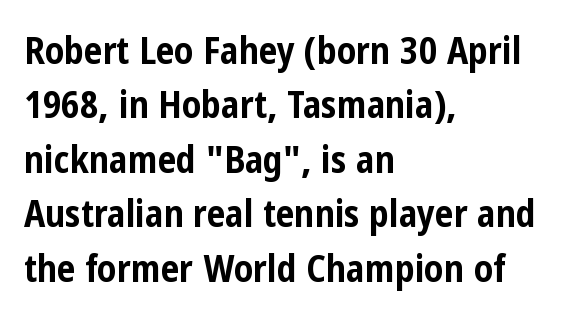
The image shows 37 px bold, condensed sans-serif type, upright; set left-aligned, normal line spacing (1.47x), normal letter spacing, not underlined; low stroke contrast and a medium x-height.
